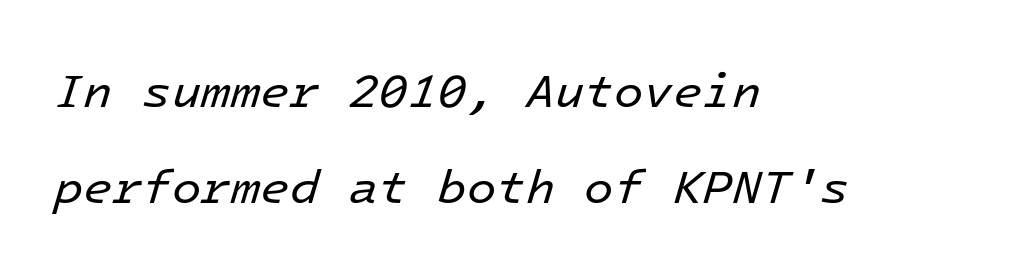
The image shows 48 px regular-weight type, italic (leaning right), monospaced; set left-aligned, loose line spacing (2.01x), normal letter spacing, not underlined; low stroke contrast and a medium x-height.
